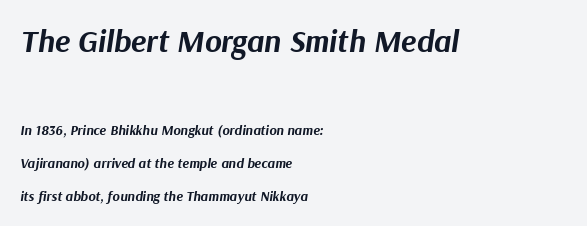
Descender tails drop into unmarked territory. Bold? Absolutely — the strokes are thick and heavy. Scale decreases going downward across the two blocks. Is this a fixed-width face? No — the glyphs have proportional, varying widths. The typography opts for an oblique posture over an upright one.
